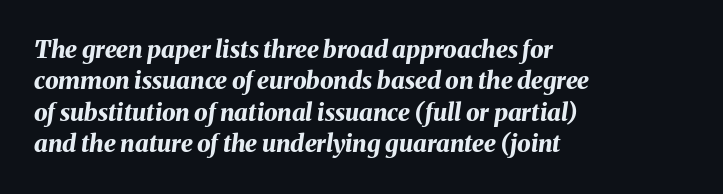
The image shows 24 px bold type, italic (leaning right); set left-aligned, normal line spacing (1.31x), normal letter spacing, not underlined.
